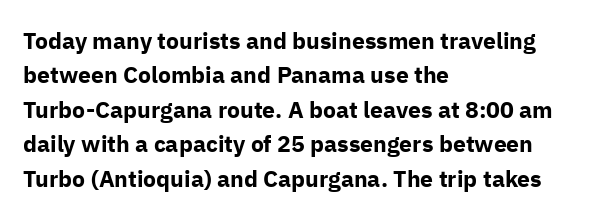
The image shows 23 px bold type, upright; set left-aligned, normal line spacing (1.5x), normal letter spacing, not underlined.
